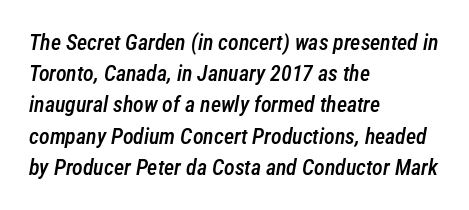
The image shows 22 px text type, italic (leaning right); set left-aligned, normal line spacing (1.42x), normal letter spacing, not underlined.
